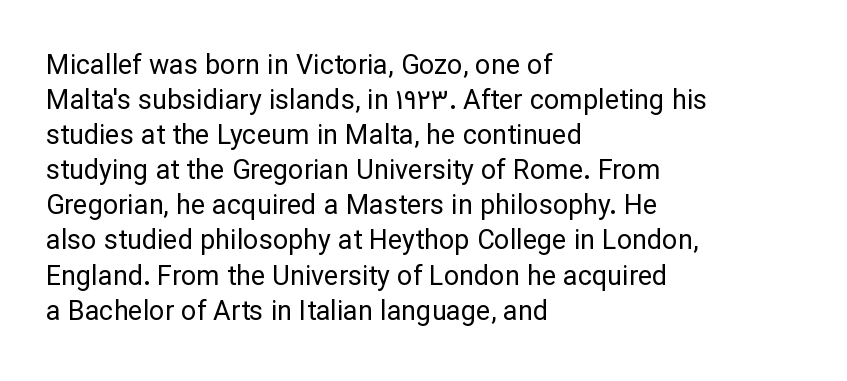
Style check: upright. Plain, unruled lines of type. The paragraph has a hard left edge and a soft right edge. This rendering leaves character spacing at its baseline value. A typesetter would call this leading conventional body-copy spacing. These glyphs show unthickened strokes, regular width or finer.
